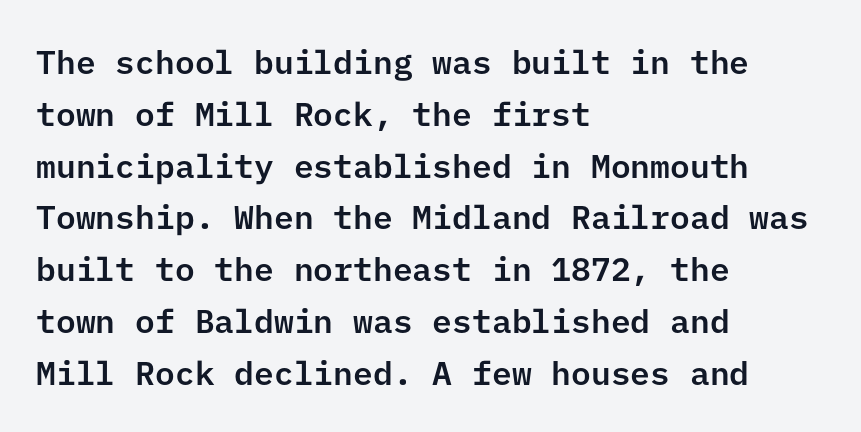
Q: Is the text italic (slanted)? A: No, it is upright.
Q: Is the typeface a serif or a sans-serif typeface? A: Sans-serif.
Q: Is the text underlined? A: No.
Q: How is the paragraph aligned? A: Left-aligned.
Q: Is the spacing between letters normal or unusually wide? A: Normal.
Q: Is the spacing between lines tight, normal or loose? A: Normal.
Q: Width (condensed, normal, or wide)? A: Normal.
Q: Stroke contrast? A: Low.
Q: x-height? A: Medium.
